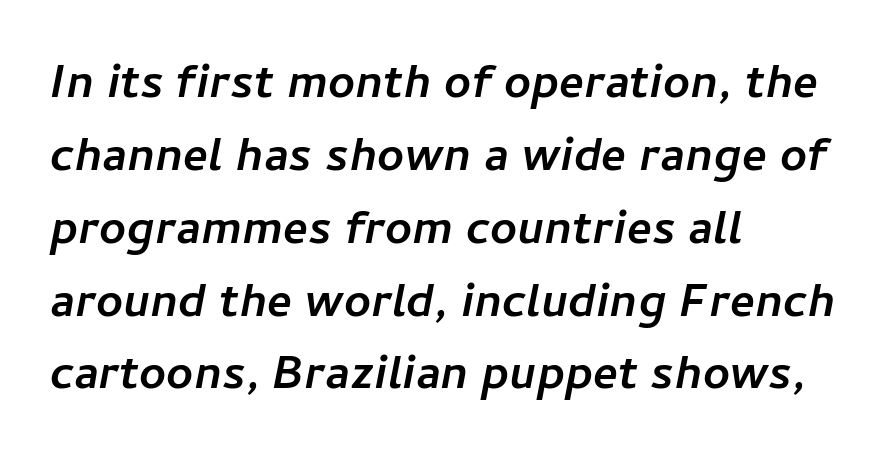
{"italic": "yes", "lean": "right", "slant_degrees": 11, "bold": "yes", "weight": "semibold", "width": "normal", "stroke_contrast": "low", "x_height": "medium", "monospaced": "no", "underline": "no", "align": "left", "line_spacing": "normal", "line_spacing_ratio": 1.55, "letter_spacing": "normal", "letter_spacing_em": 0.0, "glyph_px": 47}
